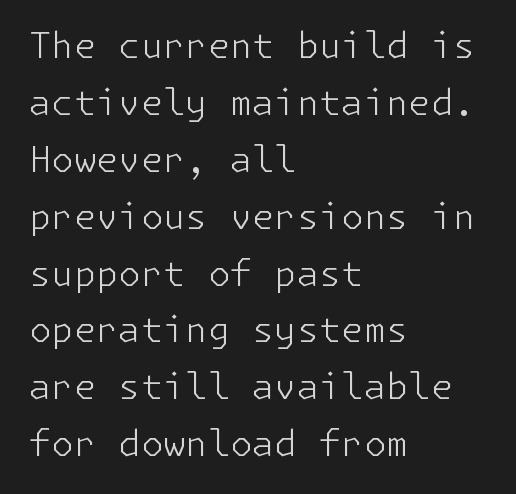
The image shows 36 px light sans-serif type, upright; set left-aligned, normal line spacing (1.58x), normal letter spacing, not underlined; low stroke contrast and a medium x-height.
